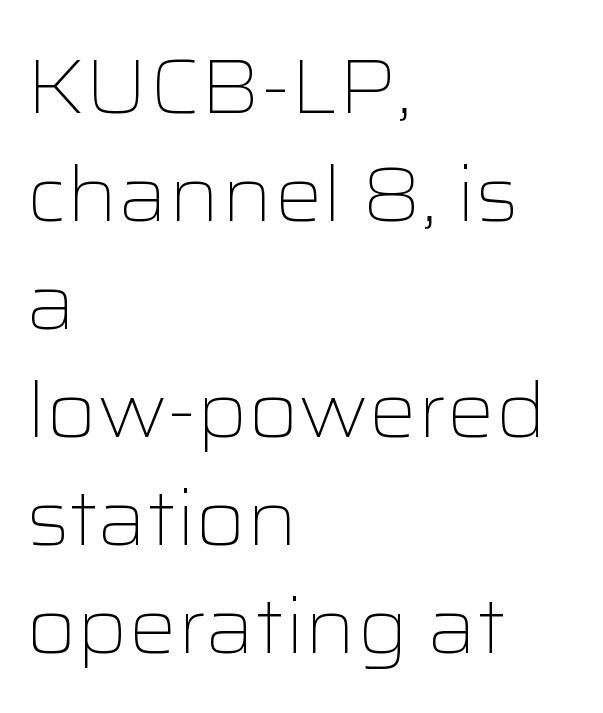
Q: Is the text bold? A: No.
Q: Is the text italic (slanted)? A: No, it is upright.
Q: Is the typeface a serif or a sans-serif typeface? A: Sans-serif.
Q: Is the text underlined? A: No.
Q: How is the paragraph aligned? A: Left-aligned.
Q: Is the spacing between letters normal or unusually wide? A: Normal.
Q: Is the spacing between lines tight, normal or loose? A: Normal.
Q: Width (condensed, normal, or wide)? A: Wide.
Q: Stroke contrast? A: Low.
Q: x-height? A: Medium.
Q: Monospaced? A: No.
